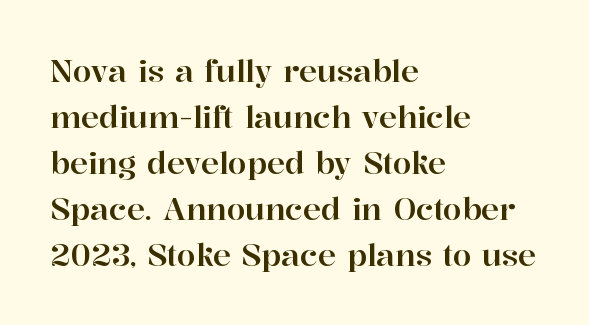
{"serif": "yes", "italic": "no", "width": "normal", "stroke_contrast": "high", "x_height": "medium", "monospaced": "no", "underline": "no", "align": "left", "line_spacing": "normal", "line_spacing_ratio": 1.53, "letter_spacing": "normal", "letter_spacing_em": 0.0, "glyph_px": 30}
